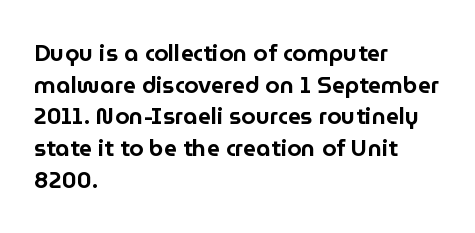
Q: Is the text italic (slanted)? A: No, it is upright.
Q: Is the text underlined? A: No.
Q: How is the paragraph aligned? A: Left-aligned.
Q: Is the spacing between letters normal or unusually wide? A: Normal.
Q: Is the spacing between lines tight, normal or loose? A: Normal.
